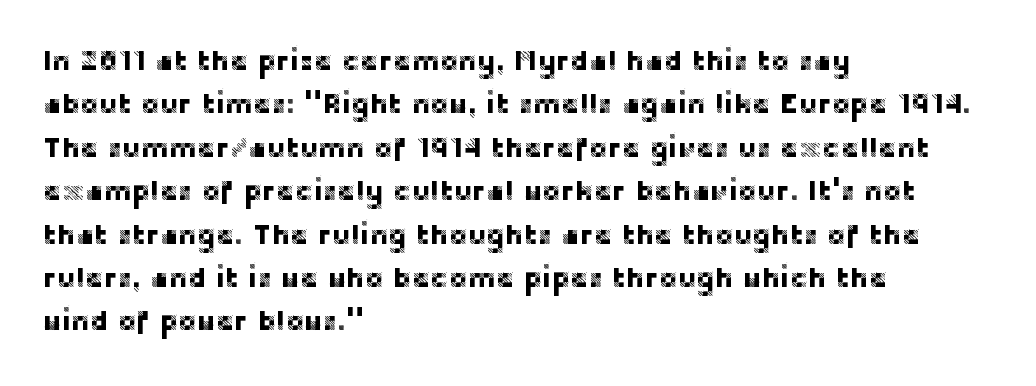
{"serif": "no", "italic": "no", "width": "normal", "stroke_contrast": "low", "x_height": "large", "monospaced": "no", "underline": "no", "align": "left", "line_spacing": "normal", "line_spacing_ratio": 1.55, "letter_spacing": "normal", "letter_spacing_em": 0.0, "glyph_px": 28}
